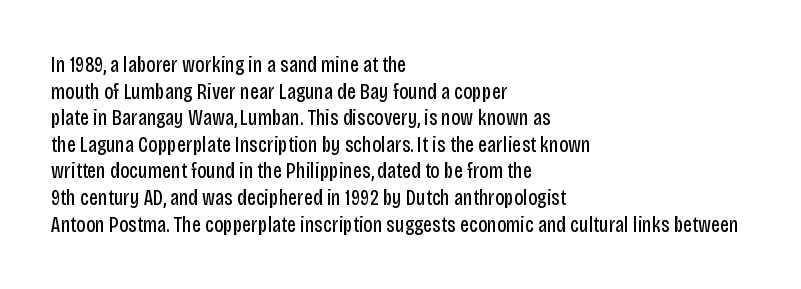
The image shows 22 px text type, upright; set left-aligned, line spacing 1.21x, normal letter spacing, not underlined.
